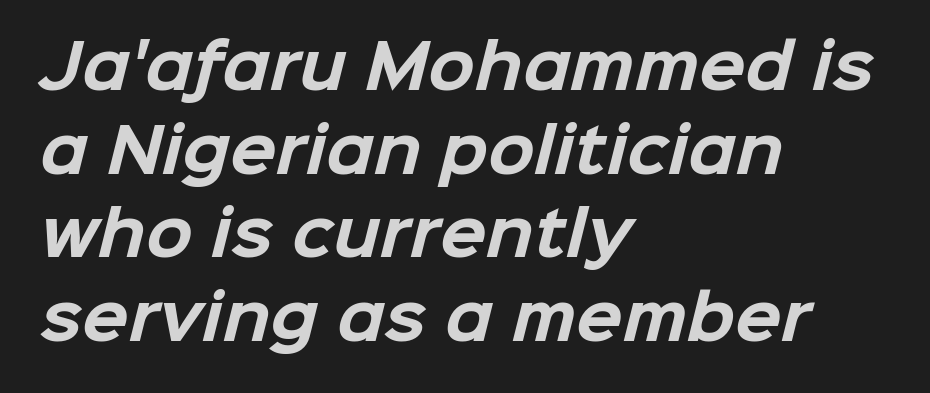
{"serif": "no", "bold": "yes", "weight": "bold", "width": "normal", "stroke_contrast": "low", "x_height": "medium", "monospaced": "no", "underline": "no", "align": "left", "line_spacing": "normal", "line_spacing_ratio": 1.37, "letter_spacing": "normal", "letter_spacing_em": 0.0, "glyph_px": 61}
